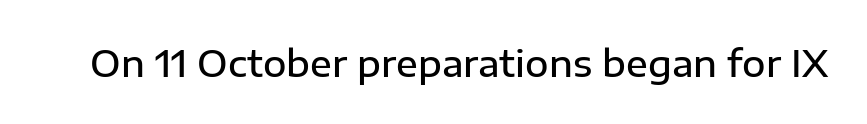
{"serif": "no", "italic": "no", "bold": "semi", "weight": "semibold", "width": "normal", "stroke_contrast": "low", "x_height": "medium", "monospaced": "no", "underline": "no", "letter_spacing": "normal", "letter_spacing_em": 0.0, "glyph_px": 36}
